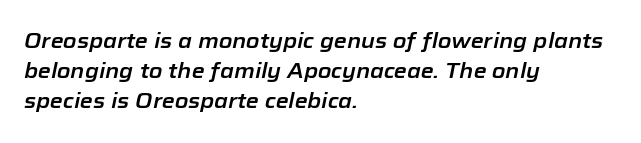
Compared with a centered layout, this one pins lines to the left instead. This block has exactly the height ordinary leading produces. Emphasis-style slanted type is in use. Type without underlining. Each word holds together tightly as a unit, with standard inter-letter gaps.
